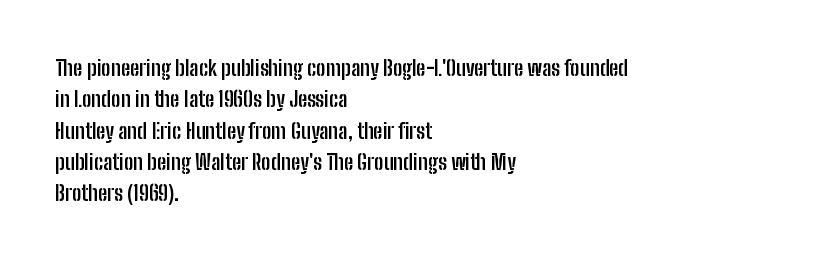
{"italic": "no", "bold": "yes", "underline": "no", "align": "left", "line_spacing": "normal", "line_spacing_ratio": 1.49, "letter_spacing": "normal", "letter_spacing_em": 0.0, "glyph_px": 21}
